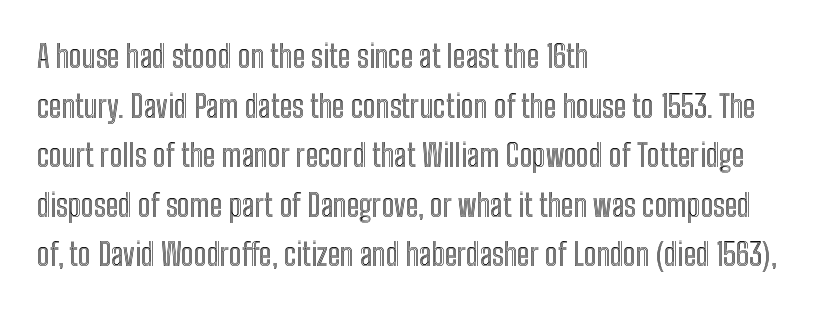
Horizontal bands of white between lines are of average thickness. This sample is left-justified, so line endings fall wherever the words run out. Default kerning and tracking; the words read as compact shapes. Decoration check: the copy has no underline.
